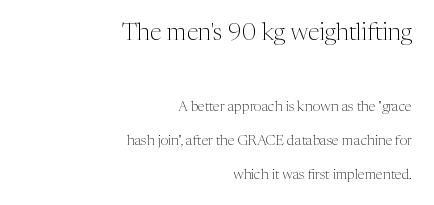
{"italic": "no", "bold": "no", "underline": "no", "align": "right", "line_spacing": "loose", "line_spacing_ratio": 2.43, "letter_spacing": "normal", "letter_spacing_em": 0.0, "larger_block": "first", "size_ratio": 1.71, "glyph_px": 24}
